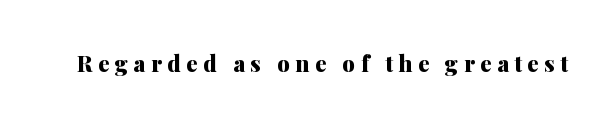
{"italic": "no", "bold": "yes", "underline": "no", "letter_spacing": "wide", "letter_spacing_em": 0.26, "glyph_px": 22}
